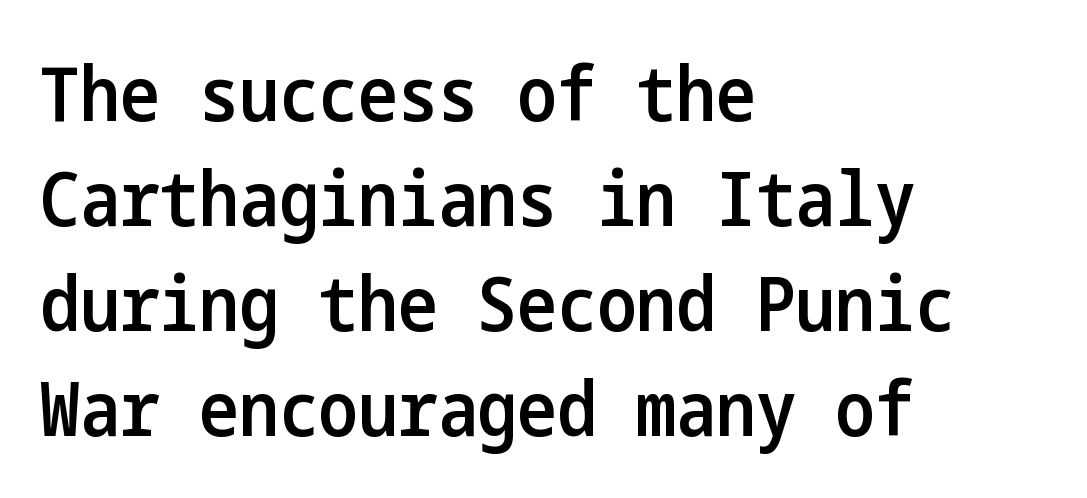
The type is set solid horizontally, with unmodified tracking. Where is the straight margin? On the left. Weight: semibold (demi). Compared with typical paragraphs, the rows here are spaced about the same.
